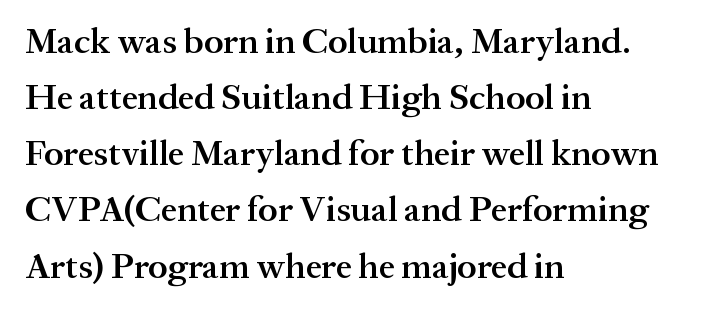
Q: Is the text bold? A: Semi-bold.
Q: Is the text italic (slanted)? A: No, it is upright.
Q: Is the typeface a serif or a sans-serif typeface? A: Serif.
Q: Is the text underlined? A: No.
Q: How is the paragraph aligned? A: Left-aligned.
Q: Is the spacing between letters normal or unusually wide? A: Normal.
Q: Is the spacing between lines tight, normal or loose? A: Normal.
Q: Width (condensed, normal, or wide)? A: Normal.
Q: Stroke contrast? A: Medium.
Q: x-height? A: Medium.
Q: Monospaced? A: No.
